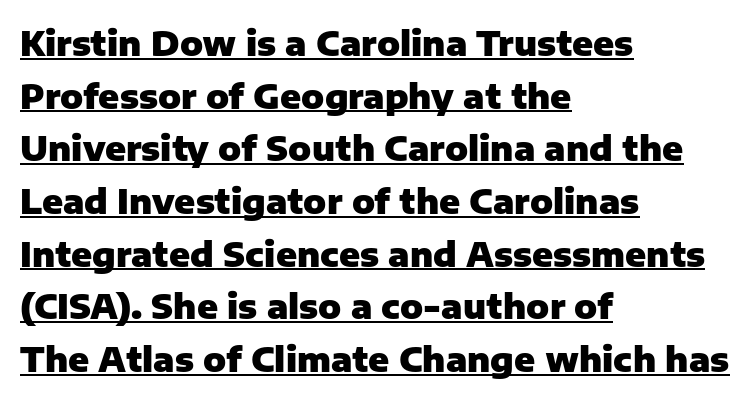
The image shows 34 px heavy sans-serif type, upright; set left-aligned, normal line spacing (1.55x), normal letter spacing, underlined; low stroke contrast and a medium x-height.
